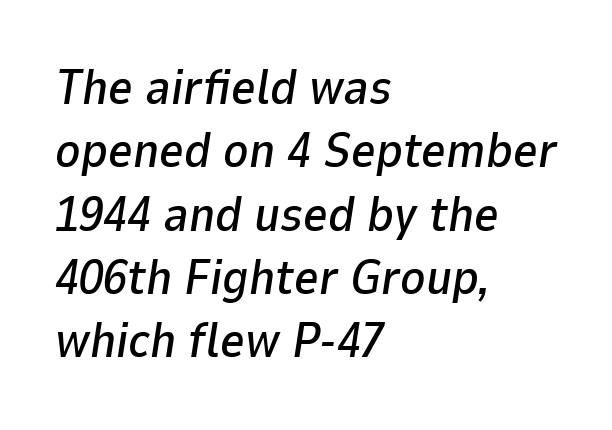
The image shows 48 px text type, italic (leaning right); set left-aligned, normal line spacing (1.32x), normal letter spacing, not underlined; low stroke contrast and a medium x-height.
